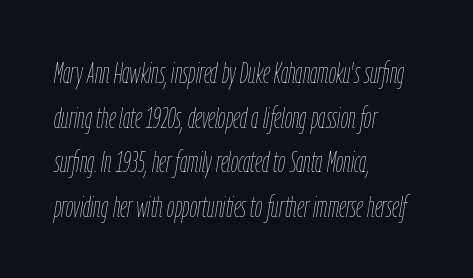
Q: Is the text bold? A: No.
Q: Is the text italic (slanted)? A: Yes, it leans right by about 9 degrees.
Q: Is the text underlined? A: No.
Q: How is the paragraph aligned? A: Left-aligned.
Q: Is the spacing between letters normal or unusually wide? A: Normal.
Q: Is the spacing between lines tight, normal or loose? A: Normal.
Q: Width (condensed, normal, or wide)? A: Condensed.
Q: Stroke contrast? A: Low.
Q: x-height? A: Medium.
Q: Monospaced? A: No.
